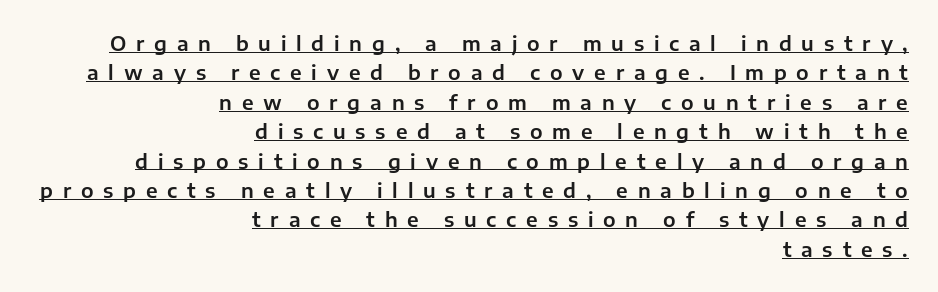
Does a line run under the words? Yes, clearly. These lines were composed using upright roman letters. One glance says typical: line gaps are just what's usual. Glyph-to-glyph distance is far greater than everyday printed text.
